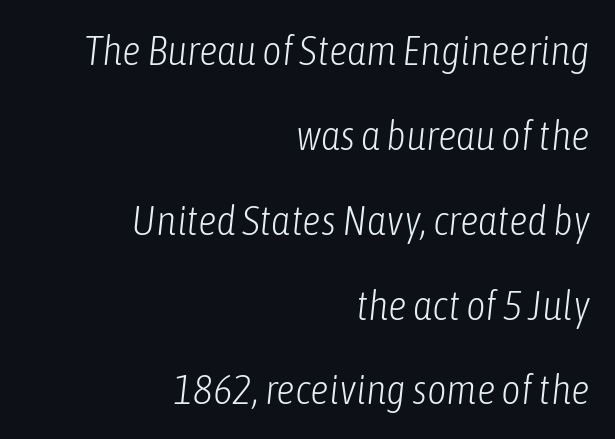
The image shows 42 px light, condensed type, italic (leaning right); set right-aligned, loose line spacing (2.02x), normal letter spacing, not underlined; low stroke contrast and a medium x-height.
